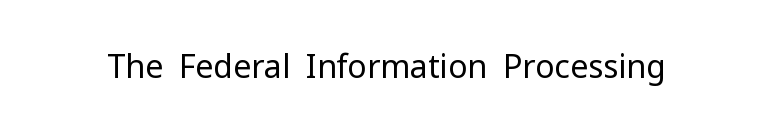
{"serif": "no", "italic": "no", "bold": "no", "weight": "regular", "width": "normal", "stroke_contrast": "low", "x_height": "medium", "monospaced": "no", "underline": "no", "letter_spacing": "normal", "letter_spacing_em": 0.0, "glyph_px": 32}
